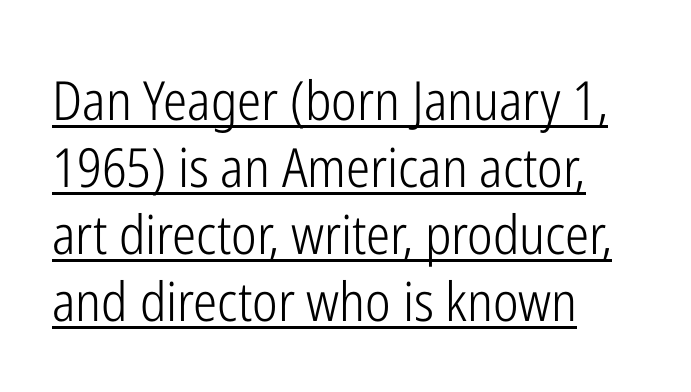
Letters have the restrained weight of plain body copy at most. Each line of the rendering has a horizontal stroke beneath the glyphs. Casual observation: everything's shoved over to the left. If you drew a line through each stem, it would be perfectly vertical.
